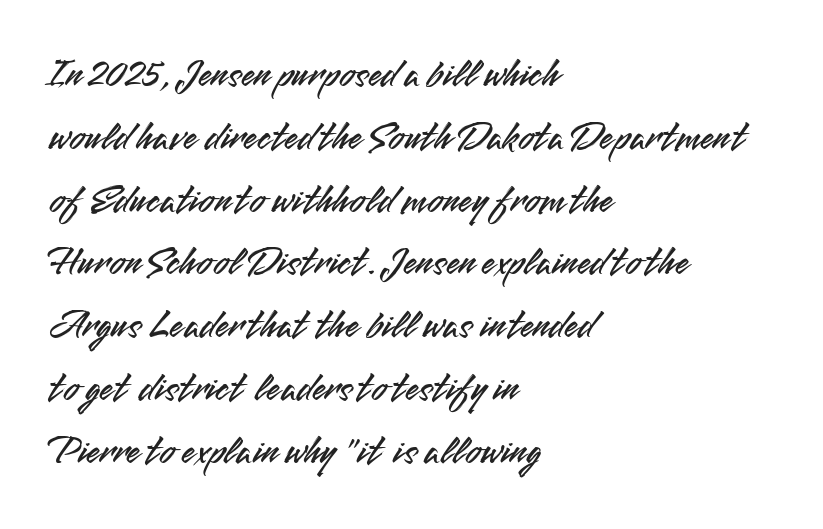
Q: Is the text italic (slanted)? A: Yes.
Q: Is the typeface a serif or a sans-serif typeface? A: Sans-serif.
Q: Is the text underlined? A: No.
Q: How is the paragraph aligned? A: Left-aligned.
Q: Is the spacing between letters normal or unusually wide? A: Normal.
Q: Is the spacing between lines tight, normal or loose? A: Normal.
Q: Width (condensed, normal, or wide)? A: Normal.
Q: Stroke contrast? A: Medium.
Q: x-height? A: Small.
Q: Monospaced? A: No.
